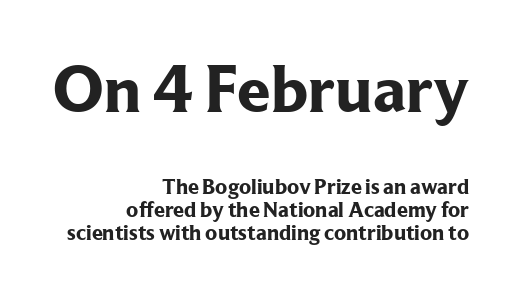
The image shows 67 px bold serif type, upright; set right-aligned, tight line spacing (1.06x), normal letter spacing, not underlined; the first (top) block is 3.05x larger; low stroke contrast and a medium x-height.
